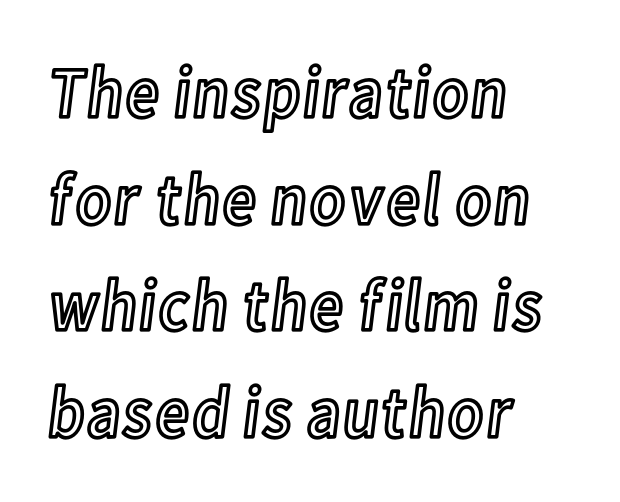
The image shows 73 px condensed type; set left-aligned, normal line spacing (1.46x), normal letter spacing, not underlined; a medium x-height.
